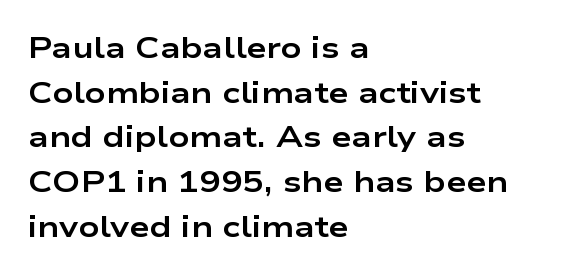
Q: Is the text bold? A: Yes.
Q: Is the text italic (slanted)? A: No, it is upright.
Q: Is the typeface a serif or a sans-serif typeface? A: Sans-serif.
Q: Is the text underlined? A: No.
Q: How is the paragraph aligned? A: Left-aligned.
Q: Is the spacing between letters normal or unusually wide? A: Normal.
Q: Is the spacing between lines tight, normal or loose? A: Normal.
Q: Width (condensed, normal, or wide)? A: Wide.
Q: Stroke contrast? A: Low.
Q: x-height? A: Medium.
Q: Monospaced? A: No.
